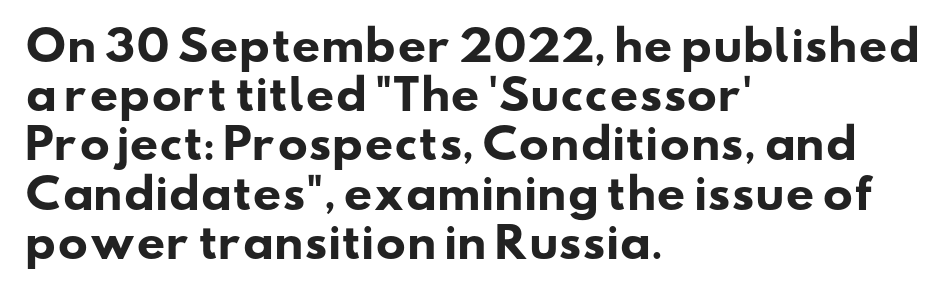
{"serif": "no", "bold": "yes", "weight": "heavy", "width": "wide", "stroke_contrast": "low", "x_height": "small", "monospaced": "no", "underline": "no", "align": "left", "line_spacing_ratio": 1.23, "letter_spacing": "normal", "letter_spacing_em": 0.0, "glyph_px": 40}
